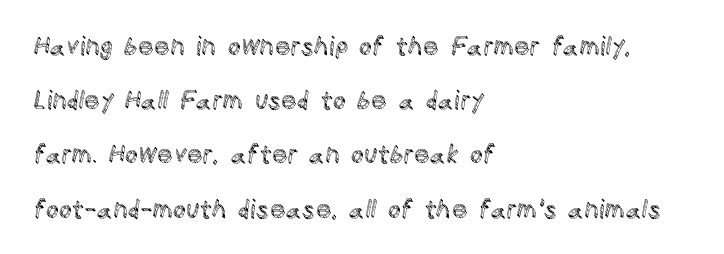
Q: Is the text italic (slanted)? A: Yes.
Q: Is the text underlined? A: No.
Q: How is the paragraph aligned? A: Left-aligned.
Q: Is the spacing between letters normal or unusually wide? A: Normal.
Q: Is the spacing between lines tight, normal or loose? A: Loose.
